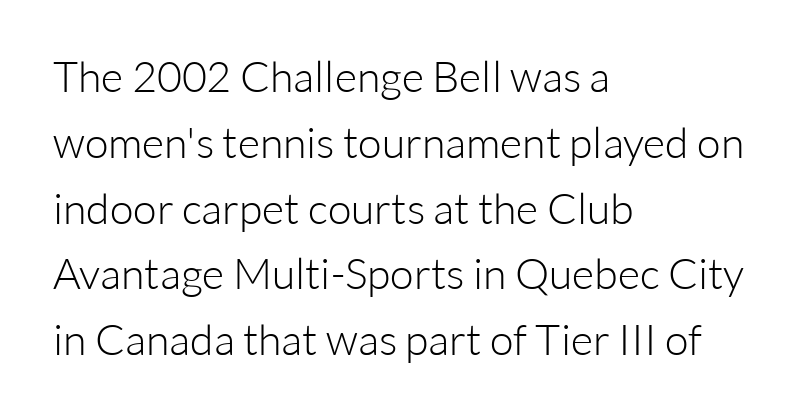
{"serif": "no", "italic": "no", "bold": "no", "weight": "light", "width": "normal", "stroke_contrast": "low", "x_height": "medium", "monospaced": "no", "underline": "no", "align": "left", "line_spacing": "normal", "line_spacing_ratio": 1.53, "letter_spacing": "normal", "letter_spacing_em": 0.0, "glyph_px": 43}
